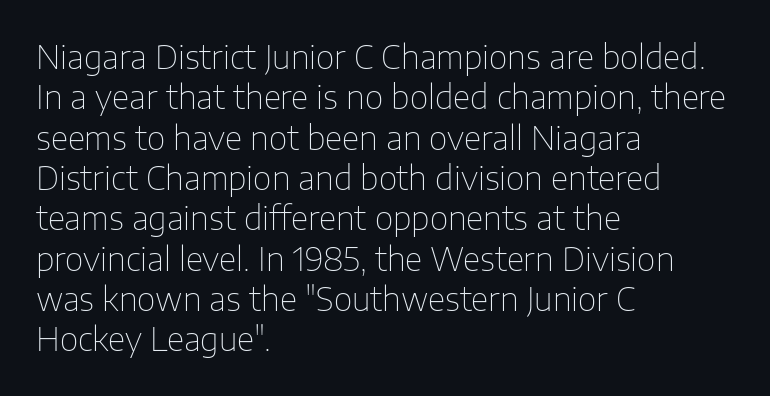
Q: Is the text bold? A: No.
Q: Is the text italic (slanted)? A: No, it is upright.
Q: Is the typeface a serif or a sans-serif typeface? A: Sans-serif.
Q: Is the text underlined? A: No.
Q: How is the paragraph aligned? A: Left-aligned.
Q: Is the spacing between letters normal or unusually wide? A: Normal.
Q: Is the spacing between lines tight, normal or loose? A: Normal.
Q: Width (condensed, normal, or wide)? A: Normal.
Q: Stroke contrast? A: Low.
Q: x-height? A: Medium.
Q: Monospaced? A: No.
